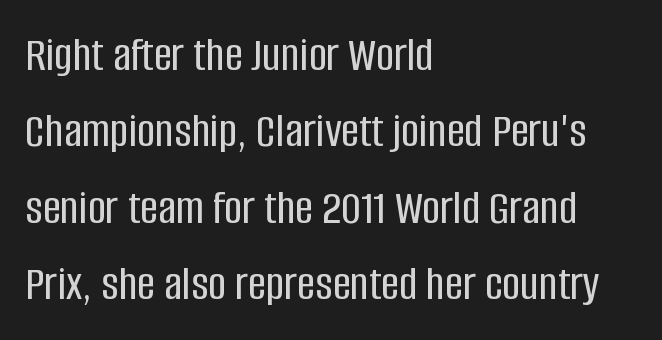
The image shows 50 px condensed sans-serif type, upright; set left-aligned, normal line spacing (1.53x), normal letter spacing, not underlined; low stroke contrast and a large x-height.
